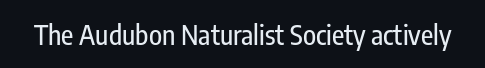
This rendering leaves character spacing at its baseline value. Has an underline been added? It has not. No italicization has been applied; the sample stays upright.
